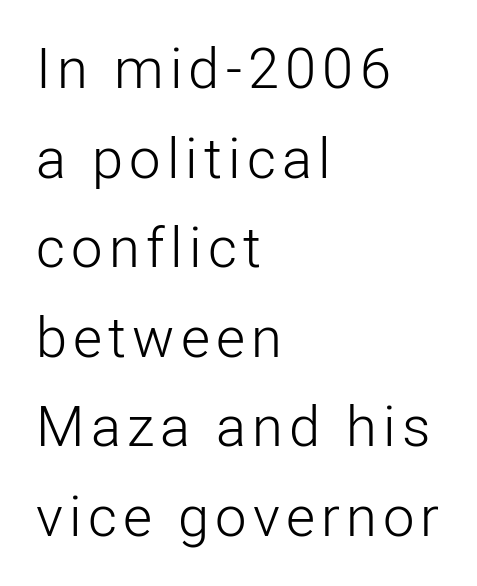
Q: Is the text bold? A: No.
Q: Is the text italic (slanted)? A: No, it is upright.
Q: Is the typeface a serif or a sans-serif typeface? A: Sans-serif.
Q: Is the text underlined? A: No.
Q: How is the paragraph aligned? A: Left-aligned.
Q: Is the spacing between lines tight, normal or loose? A: Normal.
Q: Width (condensed, normal, or wide)? A: Normal.
Q: Stroke contrast? A: Low.
Q: x-height? A: Medium.
Q: Monospaced? A: No.
